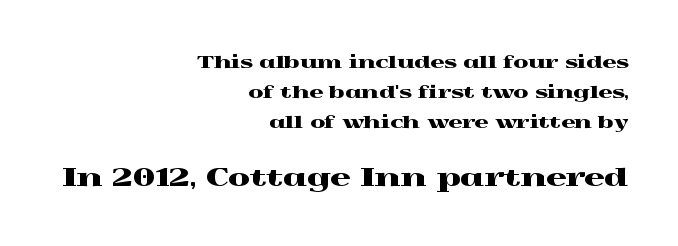
Q: Is the text italic (slanted)? A: No, it is upright.
Q: Is the text underlined? A: No.
Q: How is the paragraph aligned? A: Right-aligned.
Q: Is the spacing between letters normal or unusually wide? A: Normal.
Q: Which block of text is set in a larger size, the first (top) or the second (bottom)? A: The second (bottom) one.
